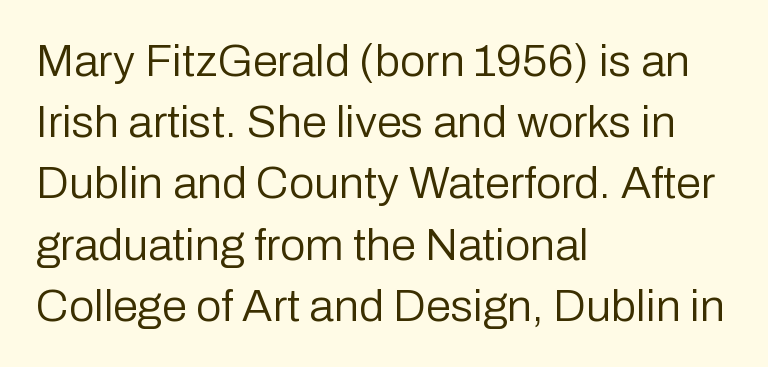
The image shows 45 px regular-weight sans-serif type, upright; set left-aligned, normal line spacing (1.36x), normal letter spacing, not underlined; low stroke contrast and a medium x-height.
